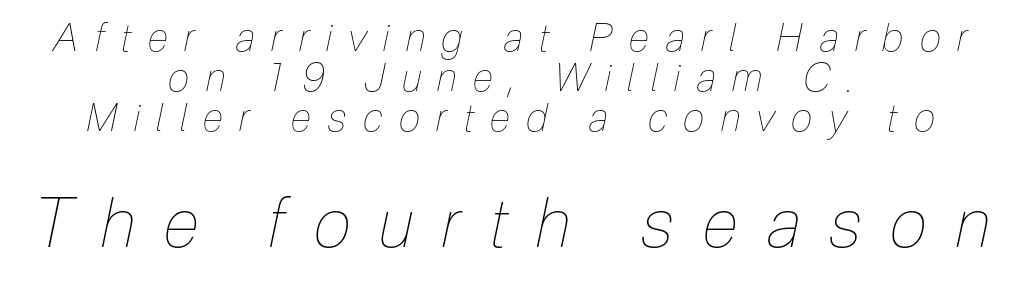
The image shows 68 px thin, condensed type, italic (leaning right); set centered, tight line spacing (1.02x), unusually wide letter spacing (+0.42 em), not underlined; the second (bottom) block is 1.74x larger; low stroke contrast and a medium x-height.
